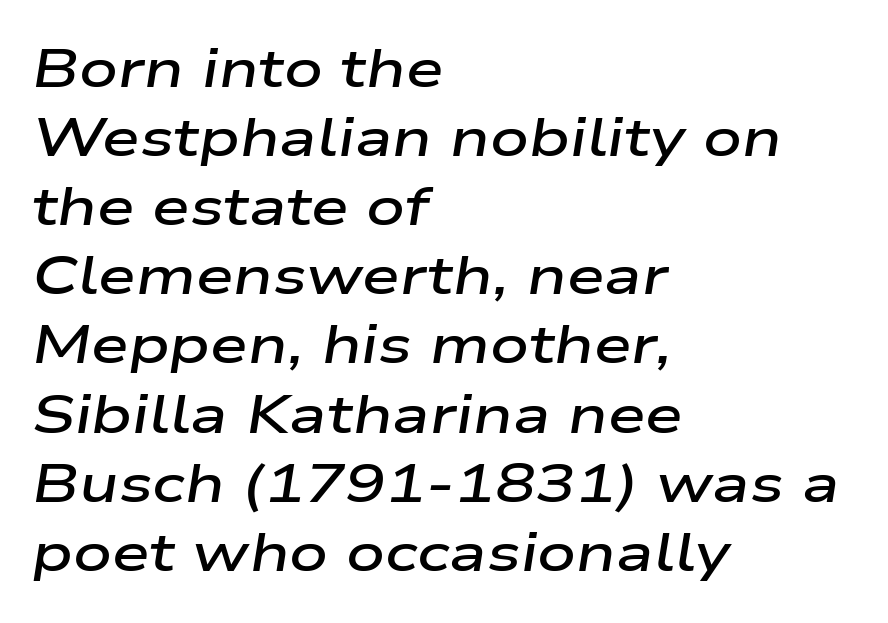
{"italic": "yes", "lean": "right", "slant_degrees": 9, "bold": "semi", "weight": "semibold", "width": "wide", "stroke_contrast": "low", "x_height": "medium", "monospaced": "no", "underline": "no", "align": "left", "line_spacing": "normal", "line_spacing_ratio": 1.28, "letter_spacing": "normal", "letter_spacing_em": 0.0, "glyph_px": 54}
